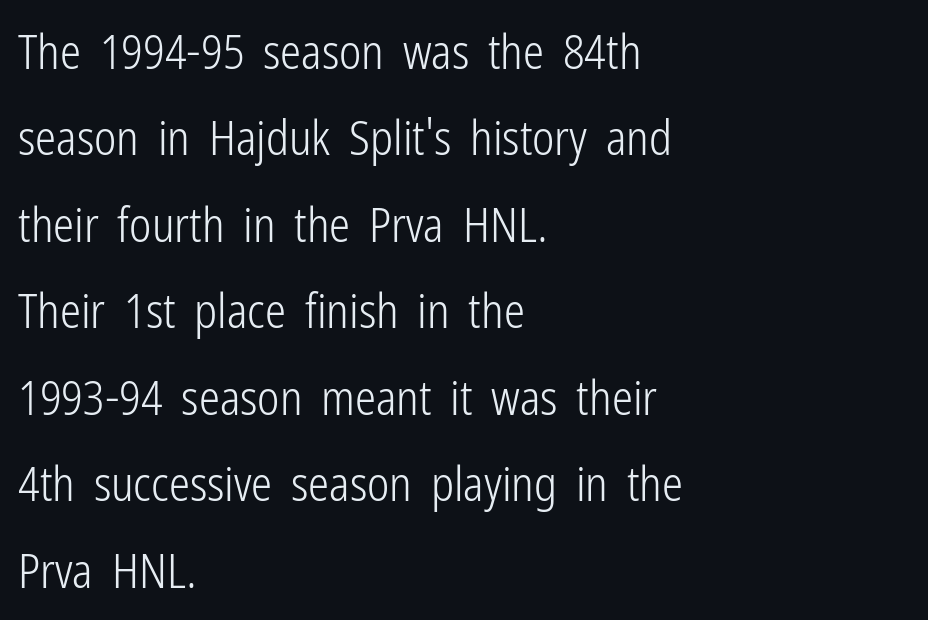
Q: Is the text bold? A: No.
Q: Is the text italic (slanted)? A: No, it is upright.
Q: Is the typeface a serif or a sans-serif typeface? A: Sans-serif.
Q: Is the text underlined? A: No.
Q: How is the paragraph aligned? A: Left-aligned.
Q: Is the spacing between letters normal or unusually wide? A: Normal.
Q: Width (condensed, normal, or wide)? A: Condensed.
Q: Stroke contrast? A: Low.
Q: x-height? A: Medium.
Q: Monospaced? A: No.
